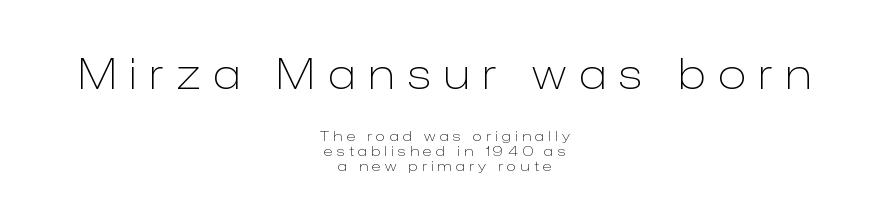
{"serif": "no", "italic": "no", "bold": "no", "weight": "light", "width": "normal", "stroke_contrast": "low", "x_height": "medium", "monospaced": "no", "underline": "no", "align": "center", "line_spacing": "tight", "line_spacing_ratio": 1.08, "letter_spacing": "wide", "letter_spacing_em": 0.31, "larger_block": "first", "size_ratio": 3.0, "glyph_px": 42}
